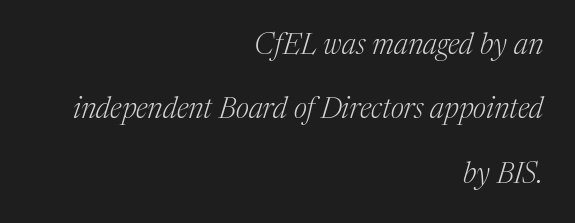
Q: Is the text bold? A: No.
Q: Is the text italic (slanted)? A: Yes, it leans right by about 17 degrees.
Q: Is the typeface a serif or a sans-serif typeface? A: Serif.
Q: Is the text underlined? A: No.
Q: How is the paragraph aligned? A: Right-aligned.
Q: Is the spacing between letters normal or unusually wide? A: Normal.
Q: Is the spacing between lines tight, normal or loose? A: Loose.
Q: Width (condensed, normal, or wide)? A: Normal.
Q: Stroke contrast? A: Medium.
Q: x-height? A: Medium.
Q: Monospaced? A: No.
